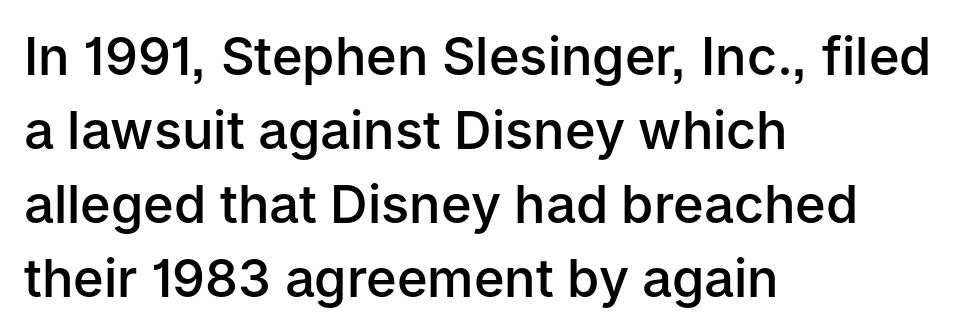
Type without underlining. The designer left line spacing at the default. The passage is arranged the way most books set body copy — flush left. The letters sit at their default tracking, neither squeezed nor spread. Typesetter's note: demi weight, one step under bold.
